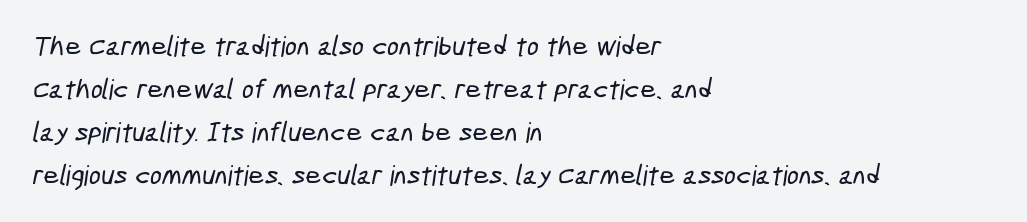
Q: Is the typeface a serif or a sans-serif typeface? A: Sans-serif.
Q: Is the text underlined? A: No.
Q: How is the paragraph aligned? A: Left-aligned.
Q: Is the spacing between letters normal or unusually wide? A: Normal.
Q: Is the spacing between lines tight, normal or loose? A: Normal.
Q: Width (condensed, normal, or wide)? A: Condensed.
Q: Stroke contrast? A: Low.
Q: x-height? A: Medium.
Q: Monospaced? A: No.
